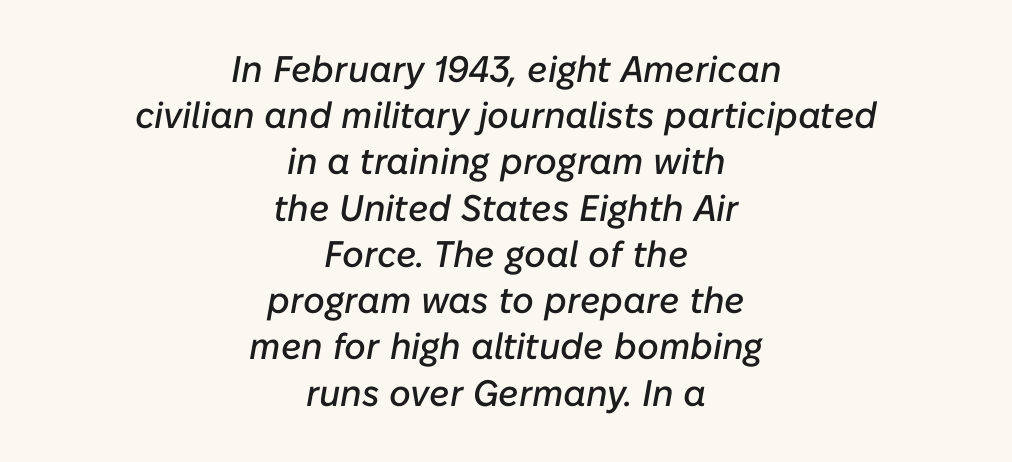
Q: Is the text italic (slanted)? A: Yes, it leans right by about 10 degrees.
Q: Is the text underlined? A: No.
Q: How is the paragraph aligned? A: Centered.
Q: Is the spacing between letters normal or unusually wide? A: Normal.
Q: Is the spacing between lines tight, normal or loose? A: Normal.
Q: Width (condensed, normal, or wide)? A: Normal.
Q: Stroke contrast? A: Low.
Q: x-height? A: Medium.
Q: Monospaced? A: No.
